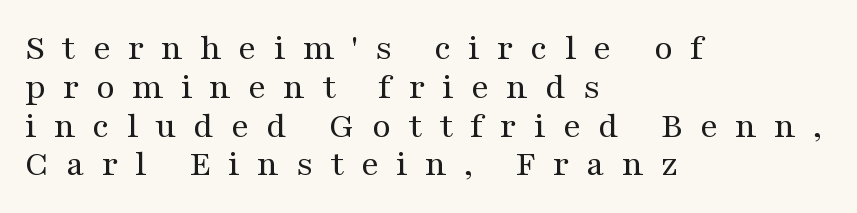
{"serif": "yes", "italic": "no", "bold": "no", "weight": "regular", "width": "wide", "stroke_contrast": "medium", "x_height": "medium", "monospaced": "no", "underline": "no", "align": "left", "line_spacing": "tight", "line_spacing_ratio": 1.02, "letter_spacing": "wide", "letter_spacing_em": 0.45, "glyph_px": 38}
